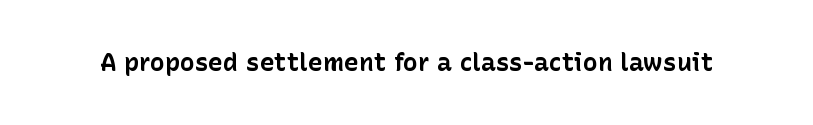
Underlining? Definitely not there. Strong, thick strokes mark this as bold type. This sample uses an upright cut, with every glyph sitting square on the baseline. A typesetter would call this zero additional tracking.
